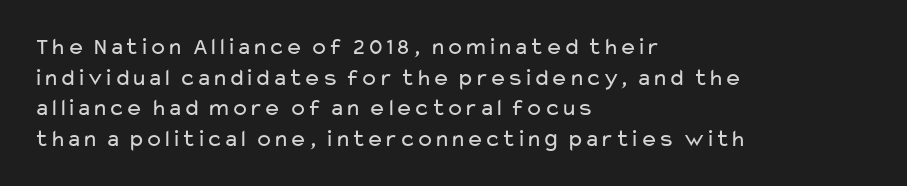
{"italic": "no", "bold": "no", "underline": "no", "align": "left", "line_spacing": "normal", "line_spacing_ratio": 1.28, "letter_spacing": "normal", "letter_spacing_em": 0.0, "glyph_px": 24}
